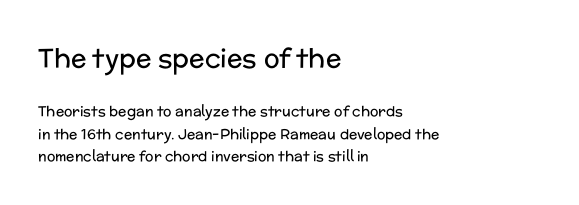
Q: Is the text bold? A: No.
Q: Is the text italic (slanted)? A: No, it is upright.
Q: Is the text underlined? A: No.
Q: How is the paragraph aligned? A: Left-aligned.
Q: Is the spacing between letters normal or unusually wide? A: Normal.
Q: Is the spacing between lines tight, normal or loose? A: Normal.
Q: Which block of text is set in a larger size, the first (top) or the second (bottom)? A: The first (top) one.
